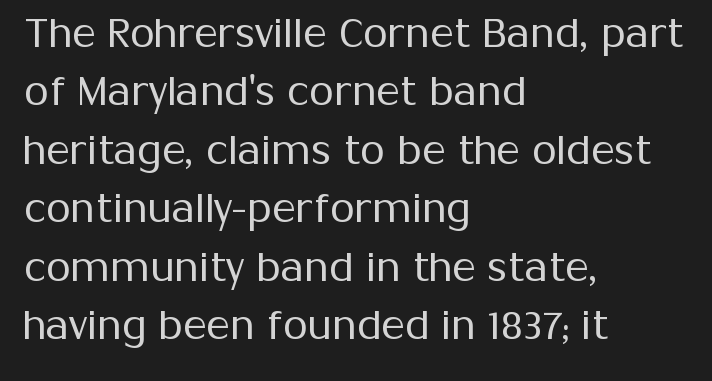
{"serif": "no", "italic": "no", "bold": "no", "weight": "regular", "width": "normal", "stroke_contrast": "medium", "x_height": "medium", "monospaced": "no", "underline": "no", "align": "left", "line_spacing": "normal", "line_spacing_ratio": 1.46, "letter_spacing": "normal", "letter_spacing_em": 0.0, "glyph_px": 40}
